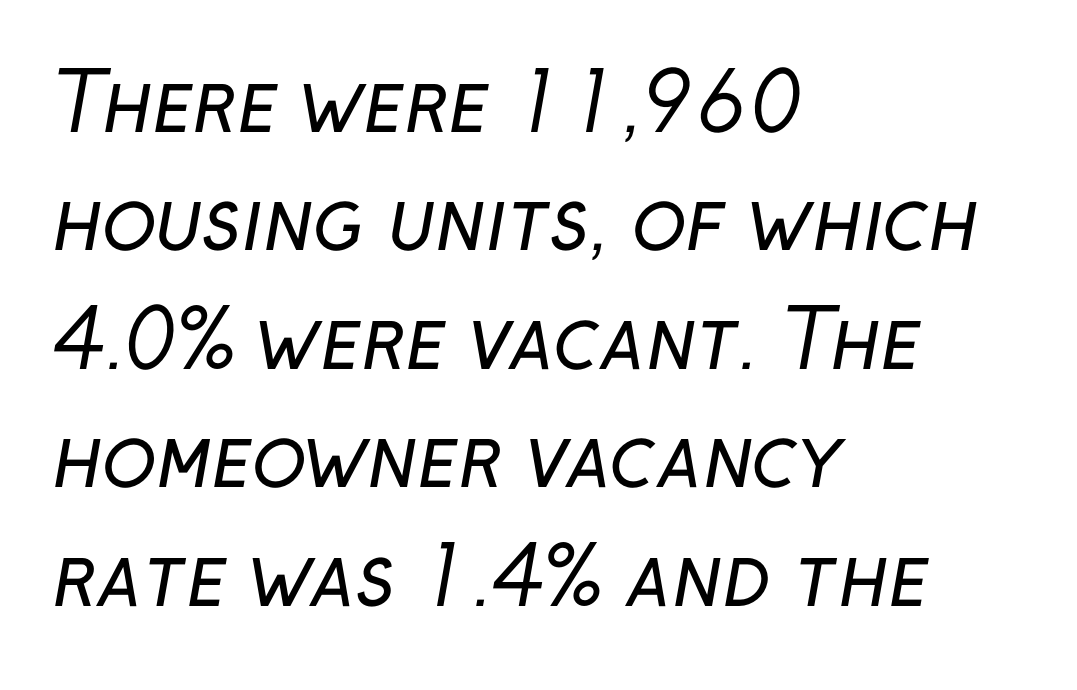
A sans-serif font was chosen for this passage. Only glyphs here, with clear space below each row. The ragged edge is on the right, which tells us the setting is flush left. Regarding leading, the lines here are spaced in the standard way.
